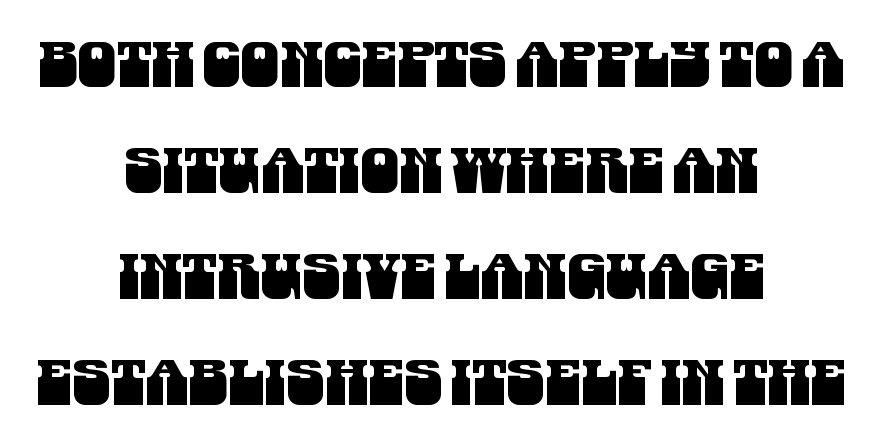
{"serif": "no", "width": "condensed", "stroke_contrast": "medium", "x_height": "large", "monospaced": "no", "underline": "no", "align": "center", "line_spacing_ratio": 1.71, "letter_spacing": "normal", "letter_spacing_em": 0.0, "glyph_px": 62}
